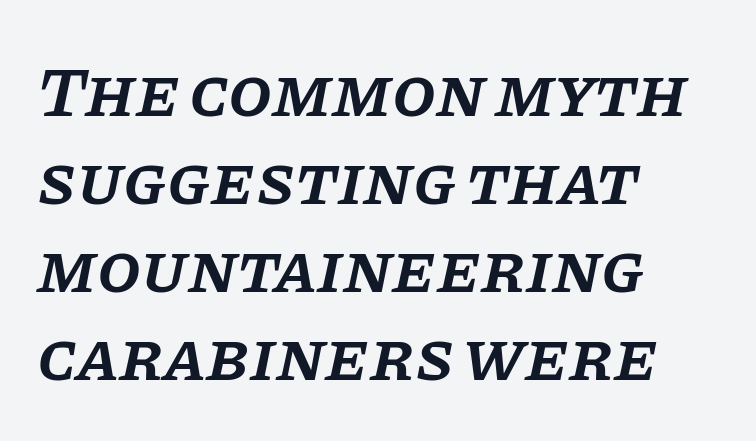
You could not count columns in this text — the font is proportionally spaced. The lines in this sample share a left origin and differ only in where they stop. Words float on clear page, feet unadorned. Caption: semibold face, moderately heavy strokes. Here the glyphs are tracked normally, forming tight word shapes.
